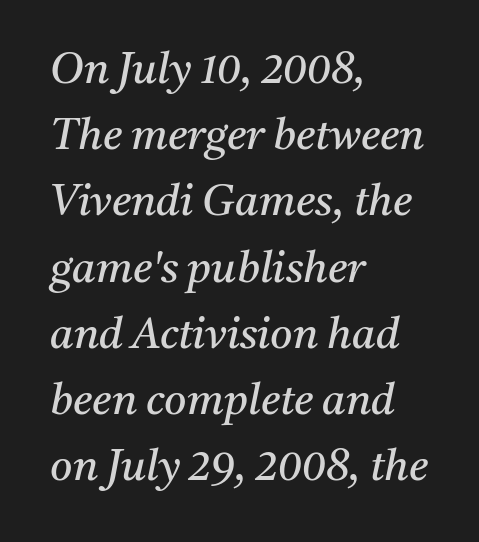
Q: Is the text bold? A: No.
Q: Is the text italic (slanted)? A: Yes, it leans right by about 11 degrees.
Q: Is the typeface a serif or a sans-serif typeface? A: Serif.
Q: Is the text underlined? A: No.
Q: How is the paragraph aligned? A: Left-aligned.
Q: Is the spacing between letters normal or unusually wide? A: Normal.
Q: Is the spacing between lines tight, normal or loose? A: Normal.
Q: Width (condensed, normal, or wide)? A: Normal.
Q: Stroke contrast? A: Medium.
Q: x-height? A: Medium.
Q: Monospaced? A: No.
